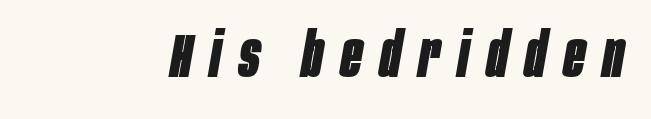
{"italic": "yes", "lean": "right", "slant_degrees": 10, "bold": "yes", "weight": "bold", "width": "condensed", "stroke_contrast": "low", "x_height": "large", "monospaced": "no", "underline": "no", "letter_spacing": "wide", "letter_spacing_em": 0.29, "glyph_px": 62}
